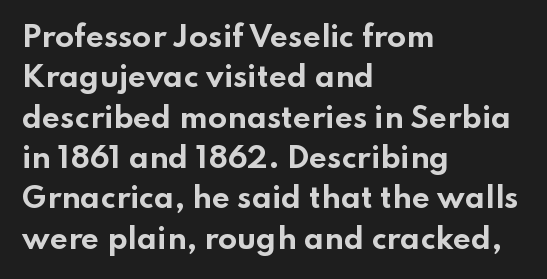
The image shows 28 px bold, wide sans-serif type, upright; set left-aligned, normal line spacing (1.44x), normal letter spacing, not underlined; low stroke contrast and a small x-height.
